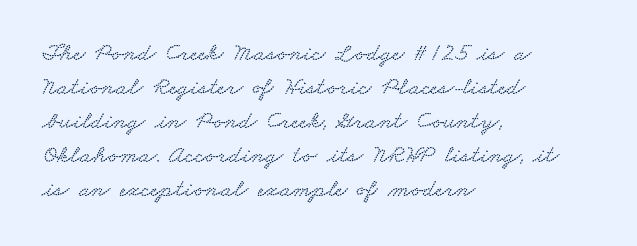
The paragraph shown leans on its left margin. Short note: letters normally spaced. Unmarked baselines from the first word to the last. Line spacing here is normal.
